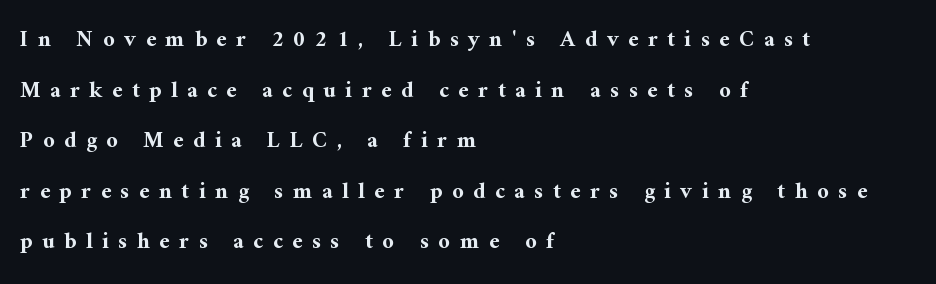
The image shows 23 px bold type, upright; set left-aligned, loose line spacing (2.2x), unusually wide letter spacing (+0.41 em), not underlined.
